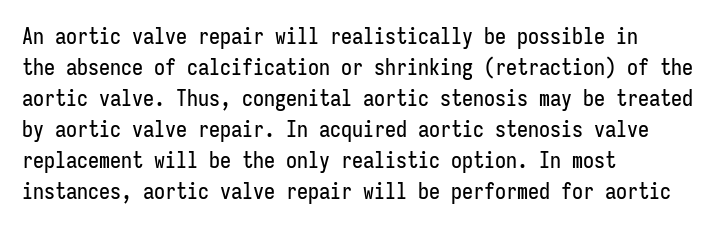
No italicization has been applied; the sample stays upright. The text block is weighted toward the left margin, trailing off unevenly rightward. Each row of text sits above clean, open space. Leading matches the norm, producing a regular column. Nobody touched the tracking dial on this one.
